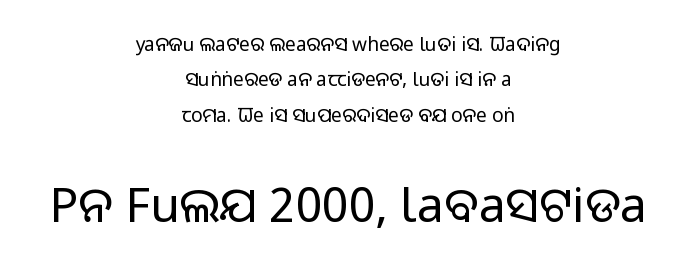
The passage shown is not underscored anywhere. Standard letterfit; no display-style spreading of the glyphs. The later block is typeset at a bigger size than the earlier block. A roman cut, with each character standing at attention. Ink coverage per letter is moderate at most.
